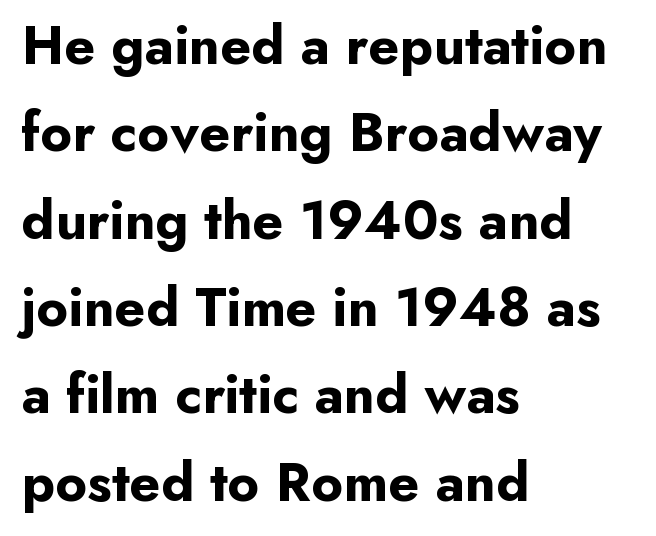
Q: Is the text bold? A: Yes.
Q: Is the text italic (slanted)? A: No, it is upright.
Q: Is the typeface a serif or a sans-serif typeface? A: Sans-serif.
Q: Is the text underlined? A: No.
Q: How is the paragraph aligned? A: Left-aligned.
Q: Is the spacing between letters normal or unusually wide? A: Normal.
Q: Is the spacing between lines tight, normal or loose? A: Normal.
Q: Width (condensed, normal, or wide)? A: Normal.
Q: Stroke contrast? A: Low.
Q: x-height? A: Small.
Q: Monospaced? A: No.
